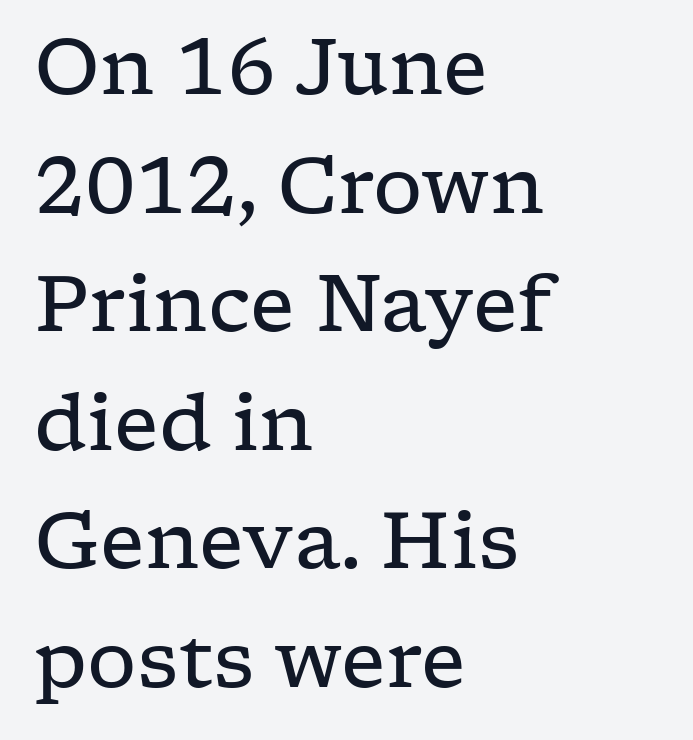
The image shows 78 px regular-weight, wide serif type, upright; set left-aligned, normal line spacing (1.52x), normal letter spacing, not underlined; low stroke contrast and a medium x-height.
